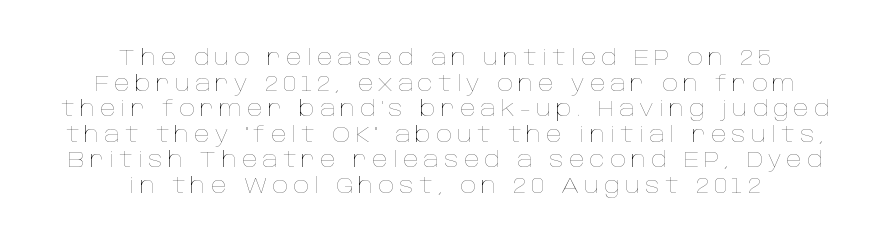
The image shows 22 px text type, upright; set centered, line spacing 1.16x, unusually wide letter spacing (+0.23 em), not underlined.
